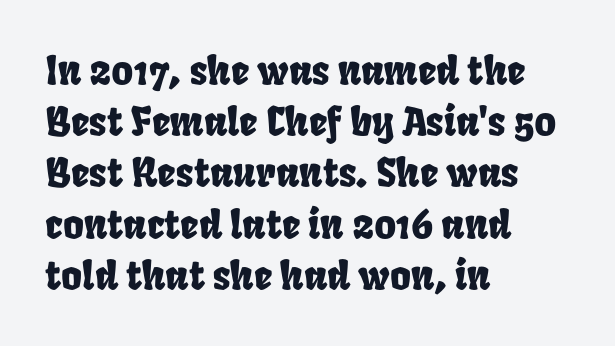
{"width": "condensed", "stroke_contrast": "low", "x_height": "large", "monospaced": "no", "underline": "no", "align": "left", "line_spacing": "normal", "line_spacing_ratio": 1.28, "letter_spacing": "normal", "letter_spacing_em": 0.0, "glyph_px": 40}
